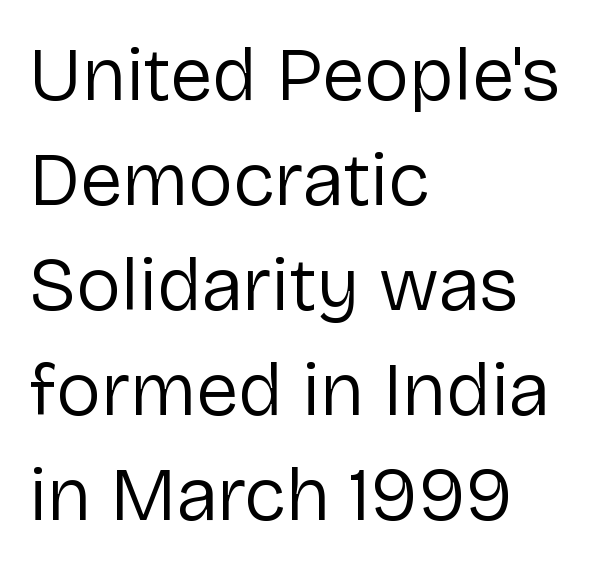
Q: Is the text bold? A: No.
Q: Is the text italic (slanted)? A: No, it is upright.
Q: Is the typeface a serif or a sans-serif typeface? A: Sans-serif.
Q: Is the text underlined? A: No.
Q: How is the paragraph aligned? A: Left-aligned.
Q: Is the spacing between letters normal or unusually wide? A: Normal.
Q: Is the spacing between lines tight, normal or loose? A: Normal.
Q: Width (condensed, normal, or wide)? A: Normal.
Q: Stroke contrast? A: Low.
Q: x-height? A: Medium.
Q: Monospaced? A: No.
